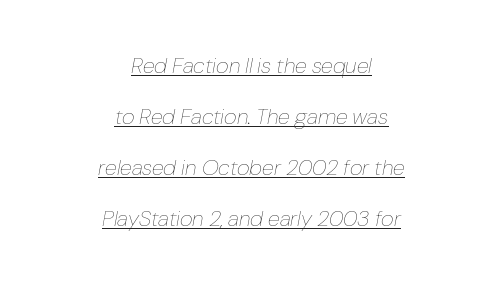
The glyphs are accompanied by a horizontal stroke just below them. Regarding leading, the lines here are spaced well apart. It's the slanting kind of type. Alignment: centered.
